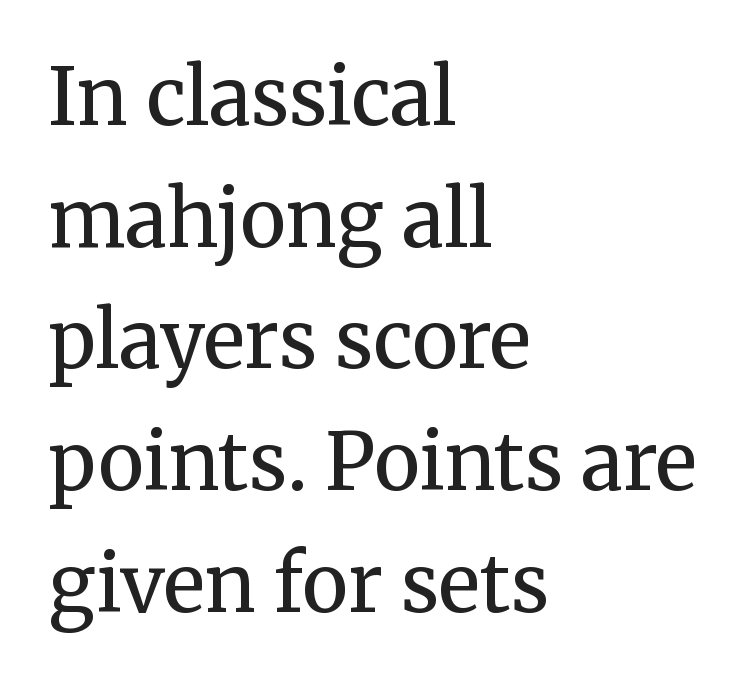
The image shows 78 px regular-weight serif type, upright; set left-aligned, normal line spacing (1.56x), normal letter spacing, not underlined; medium stroke contrast and a medium x-height.
